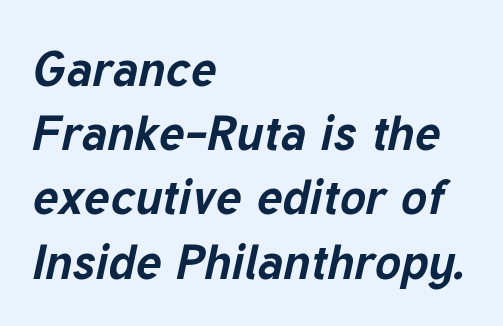
The image shows 49 px bold type, italic (leaning right); set left-aligned, normal line spacing (1.31x), normal letter spacing, not underlined; low stroke contrast and a medium x-height.
